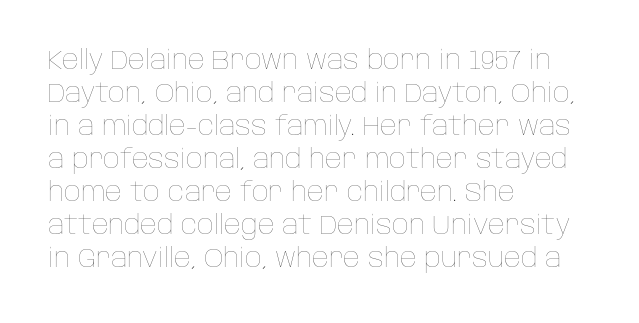
The image shows 26 px text type, upright; set left-aligned, normal line spacing (1.27x), normal letter spacing, not underlined.
